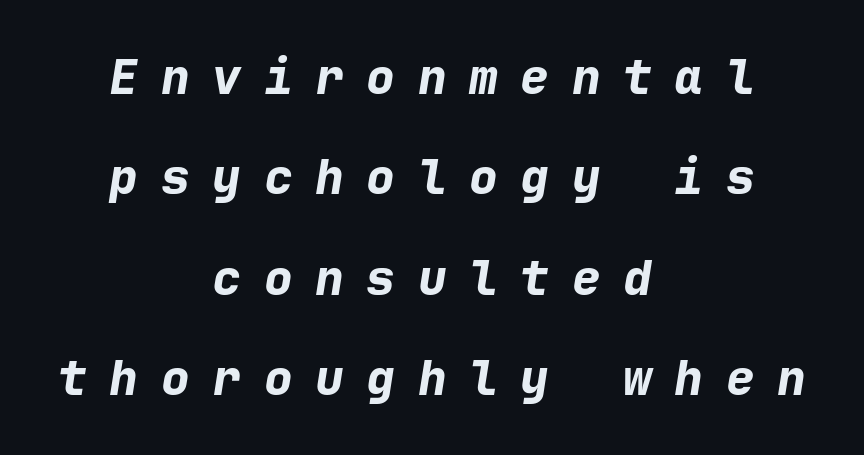
{"italic": "yes", "lean": "right", "slant_degrees": 9, "bold": "yes", "weight": "bold", "width": "normal", "stroke_contrast": "low", "x_height": "medium", "monospaced": "yes", "underline": "no", "align": "center", "line_spacing": "loose", "line_spacing_ratio": 2.09, "letter_spacing": "wide", "letter_spacing_em": 0.47, "glyph_px": 48}
